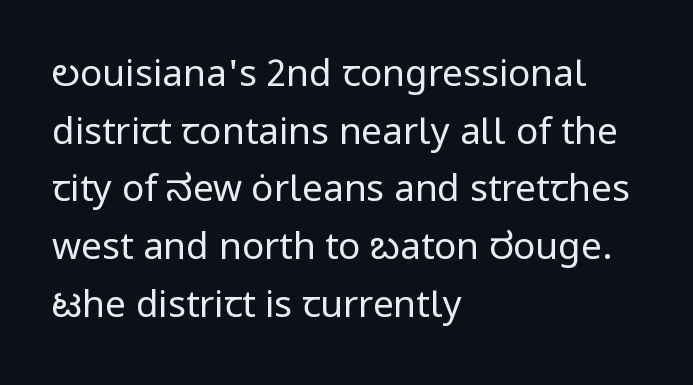
{"serif": "no", "italic": "no", "bold": "no", "weight": "regular", "width": "normal", "stroke_contrast": "low", "x_height": "medium", "monospaced": "no", "underline": "no", "align": "left", "line_spacing": "normal", "line_spacing_ratio": 1.56, "letter_spacing": "normal", "letter_spacing_em": 0.0, "glyph_px": 37}
